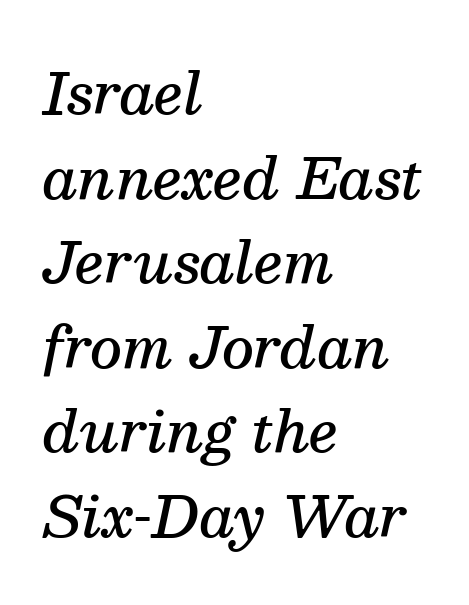
The image shows 56 px semibold serif type, italic (leaning right); set left-aligned, normal line spacing (1.51x), normal letter spacing, not underlined; medium stroke contrast and a medium x-height.
